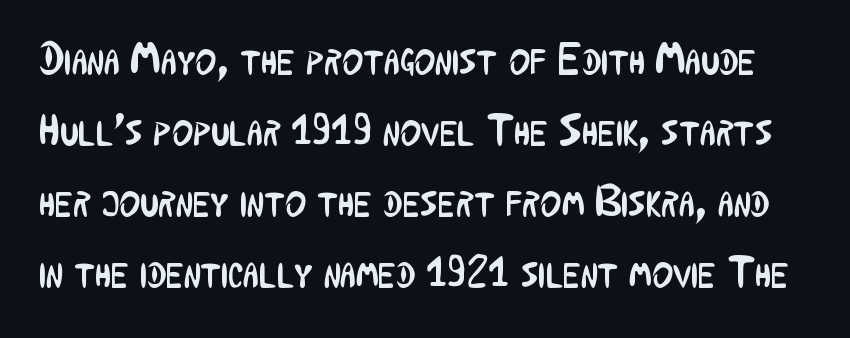
Q: Is the text bold? A: No.
Q: Is the text italic (slanted)? A: No, it is upright.
Q: Is the typeface a serif or a sans-serif typeface? A: Sans-serif.
Q: Is the text underlined? A: No.
Q: Is the spacing between letters normal or unusually wide? A: Normal.
Q: Is the spacing between lines tight, normal or loose? A: Normal.
Q: Width (condensed, normal, or wide)? A: Condensed.
Q: Stroke contrast? A: Low.
Q: x-height? A: Medium.
Q: Monospaced? A: No.
